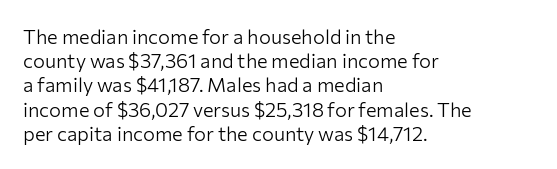
The image shows 20 px text type, upright; set left-aligned, line spacing 1.21x, normal letter spacing, not underlined.
